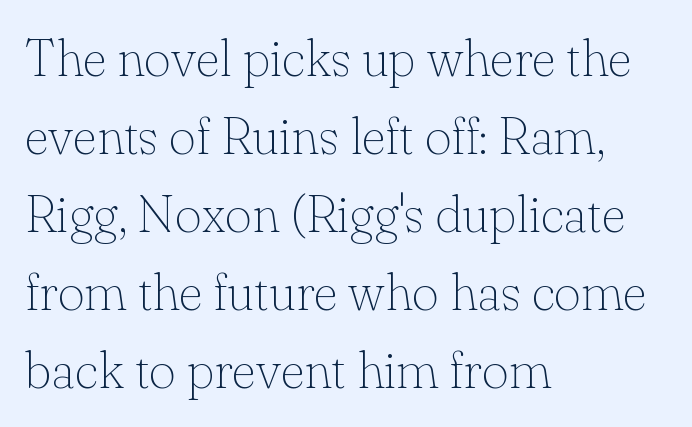
The image shows 52 px thin serif type, upright; set left-aligned, normal line spacing (1.5x), normal letter spacing, not underlined; low stroke contrast and a small x-height.
